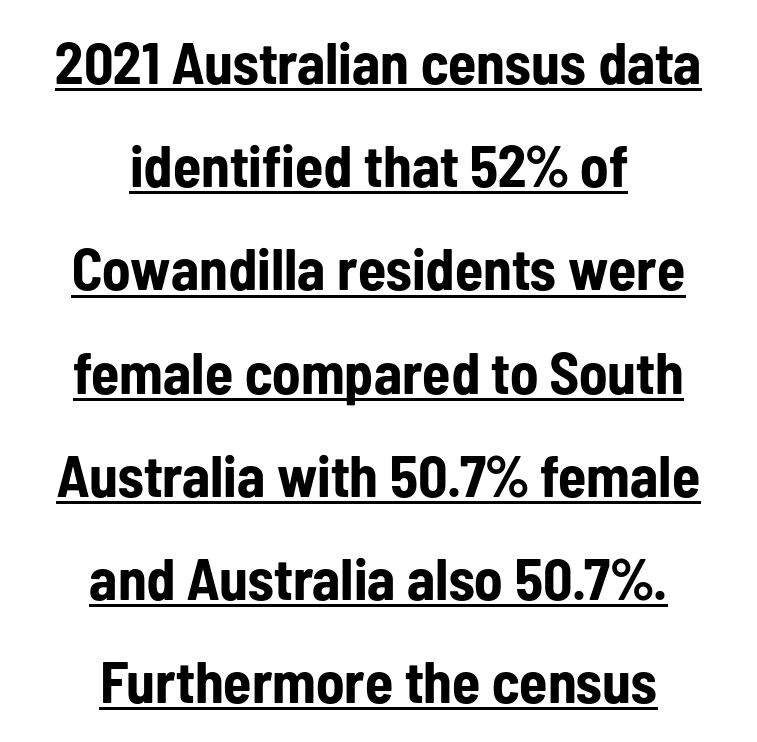
The font family rendered here belongs to the sans-serif group. Underlining? Definitely there. The paragraph has two soft edges and a firm central axis. Here the designer chose a conventional face with non-uniform glyph widths. The letters are bold, with thick, heavy strokes. Caption: standard tracking, unaltered.
